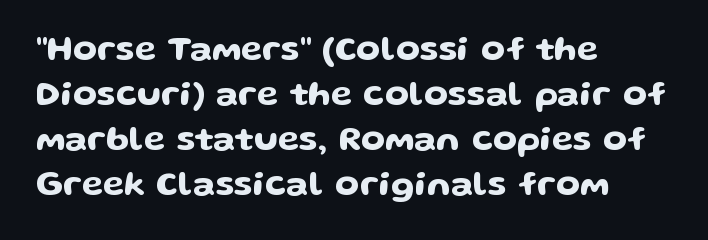
Q: Is the text italic (slanted)? A: No, it is upright.
Q: Is the typeface a serif or a sans-serif typeface? A: Sans-serif.
Q: Is the text underlined? A: No.
Q: How is the paragraph aligned? A: Left-aligned.
Q: Is the spacing between letters normal or unusually wide? A: Normal.
Q: Is the spacing between lines tight, normal or loose? A: Normal.
Q: Width (condensed, normal, or wide)? A: Wide.
Q: Stroke contrast? A: Low.
Q: x-height? A: Medium.
Q: Monospaced? A: No.
